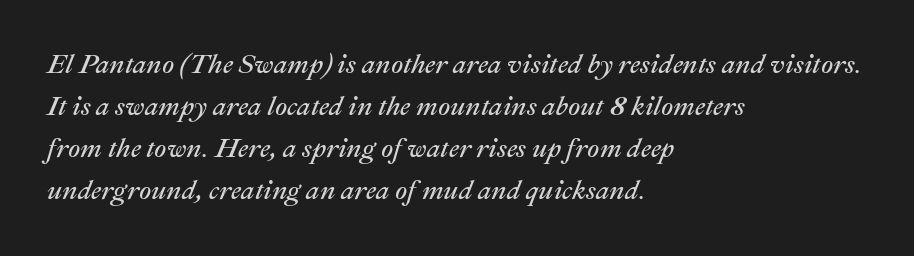
{"italic": "yes", "lean": "right", "slant_degrees": 22, "bold": "no", "underline": "no", "align": "left", "line_spacing": "normal", "line_spacing_ratio": 1.56, "letter_spacing": "normal", "letter_spacing_em": 0.0, "glyph_px": 27}
